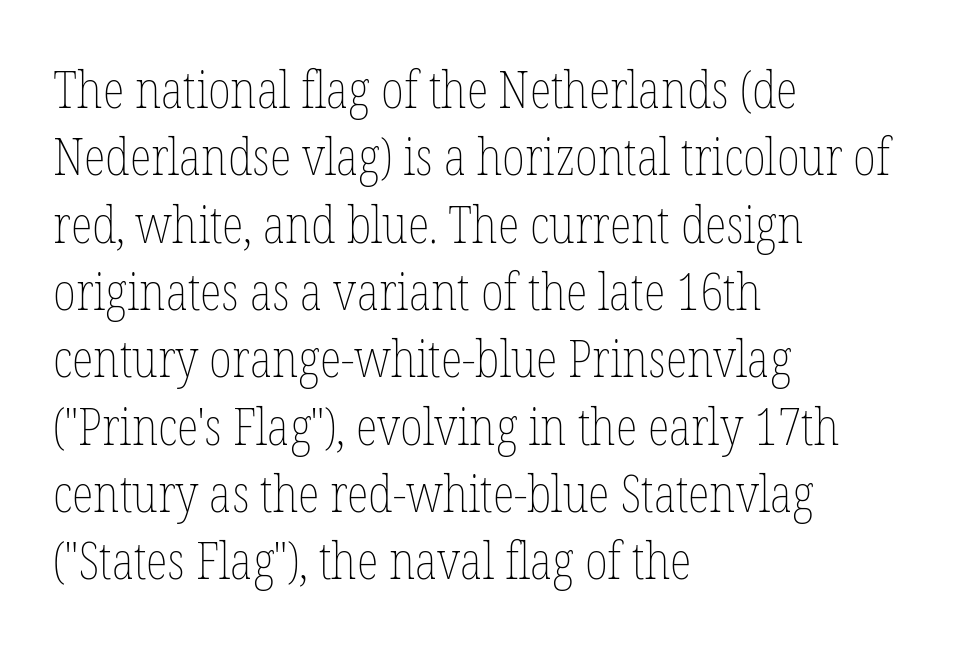
Stems and bowls with no extra thickness — not bold. The rag falls on the right side of this text block. A roman cut, with each character standing at attention. The face used here is proportionally spaced, like ordinary book or web type.
